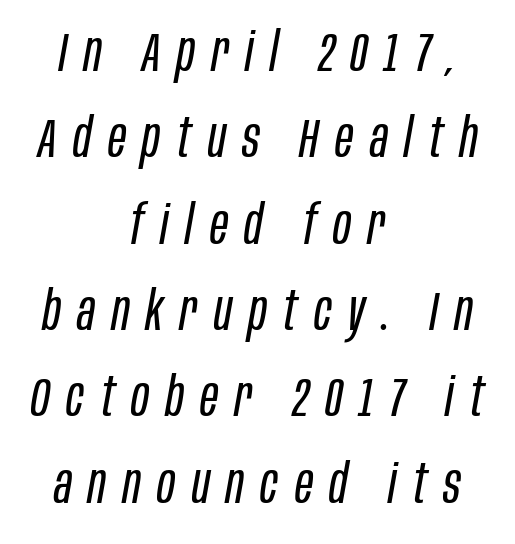
Q: Is the text bold? A: No.
Q: Is the text italic (slanted)? A: Yes, it leans right by about 10 degrees.
Q: Is the text underlined? A: No.
Q: How is the paragraph aligned? A: Centered.
Q: Is the spacing between letters normal or unusually wide? A: Unusually wide.
Q: Is the spacing between lines tight, normal or loose? A: Normal.
Q: Width (condensed, normal, or wide)? A: Condensed.
Q: Stroke contrast? A: Low.
Q: x-height? A: Large.
Q: Monospaced? A: No.
